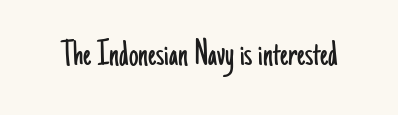
The image shows 38 px light, condensed sans-serif type, upright; set normal letter spacing, not underlined; low stroke contrast and a small x-height.
